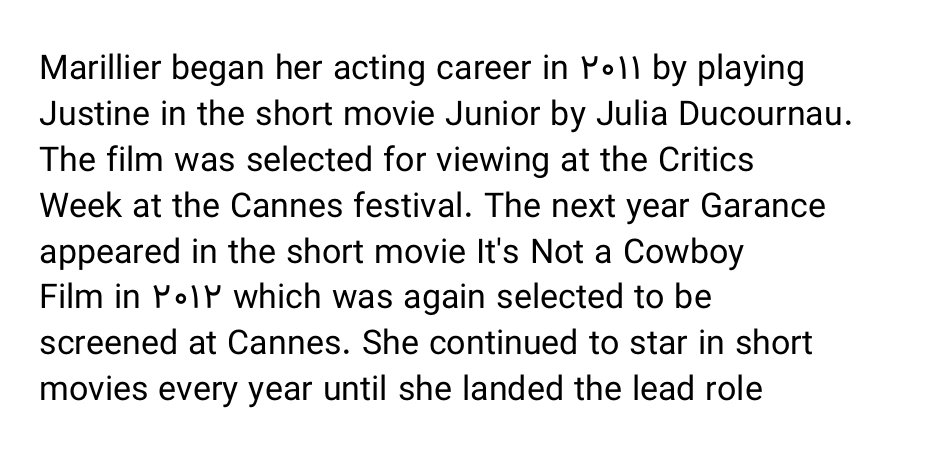
Q: Is the text bold? A: No.
Q: Is the text italic (slanted)? A: No, it is upright.
Q: Is the typeface a serif or a sans-serif typeface? A: Sans-serif.
Q: Is the text underlined? A: No.
Q: How is the paragraph aligned? A: Left-aligned.
Q: Is the spacing between letters normal or unusually wide? A: Normal.
Q: Is the spacing between lines tight, normal or loose? A: Normal.
Q: Width (condensed, normal, or wide)? A: Normal.
Q: Stroke contrast? A: Low.
Q: x-height? A: Medium.
Q: Monospaced? A: No.
